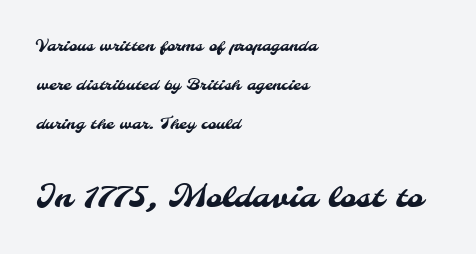
{"serif": "no", "width": "normal", "stroke_contrast": "medium", "x_height": "small", "monospaced": "no", "underline": "no", "align": "left", "line_spacing": "loose", "line_spacing_ratio": 2.44, "letter_spacing": "normal", "letter_spacing_em": 0.0, "larger_block": "second", "size_ratio": 1.94, "glyph_px": 31}
